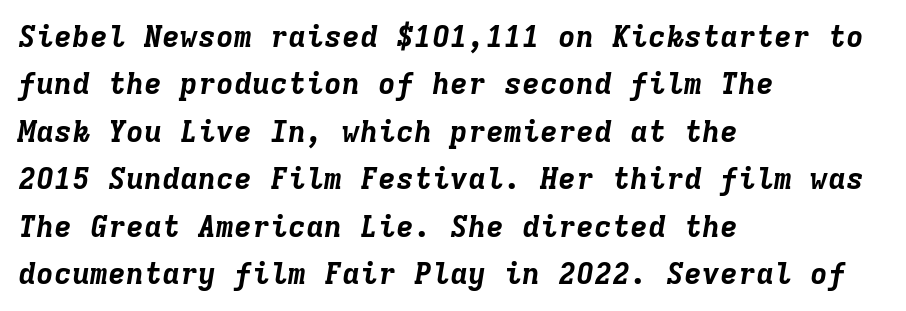
{"italic": "yes", "lean": "right", "slant_degrees": 9, "bold": "yes", "weight": "bold", "width": "normal", "stroke_contrast": "low", "x_height": "medium", "monospaced": "yes", "underline": "no", "align": "left", "line_spacing": "normal", "line_spacing_ratio": 1.58, "letter_spacing": "normal", "letter_spacing_em": 0.0, "glyph_px": 30}
